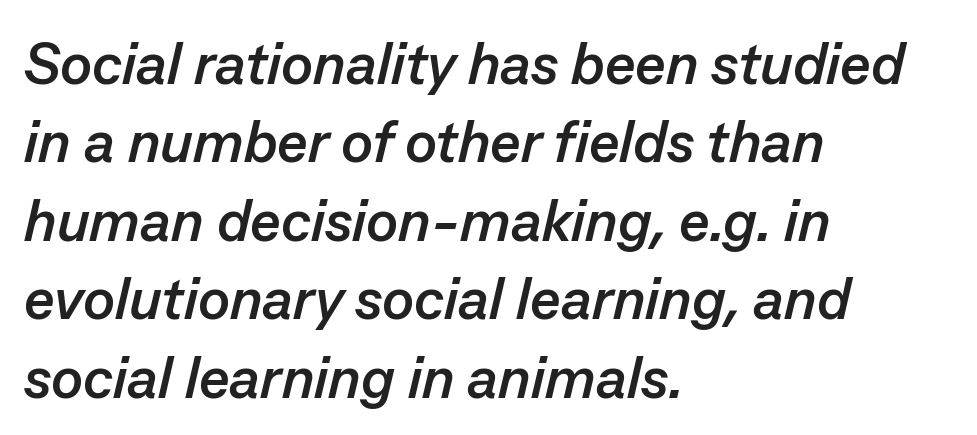
Q: Is the text bold? A: Yes.
Q: Is the text italic (slanted)? A: Yes, it leans right by about 13 degrees.
Q: Is the text underlined? A: No.
Q: How is the paragraph aligned? A: Left-aligned.
Q: Is the spacing between letters normal or unusually wide? A: Normal.
Q: Is the spacing between lines tight, normal or loose? A: Normal.
Q: Width (condensed, normal, or wide)? A: Normal.
Q: Stroke contrast? A: Low.
Q: x-height? A: Medium.
Q: Monospaced? A: No.
